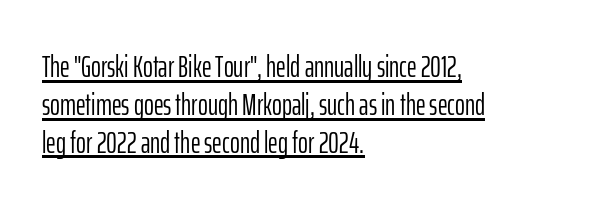
A roman cut, with each character standing at attention. The leading is moderate, giving the passage an even texture. Reading down the block, your eye returns to a fixed left position each line. Look at the tracking — it's just the regular setting, nothing added.
